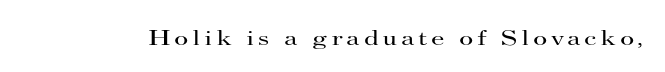
Q: Is the text bold? A: No.
Q: Is the text italic (slanted)? A: No, it is upright.
Q: Is the text underlined? A: No.
